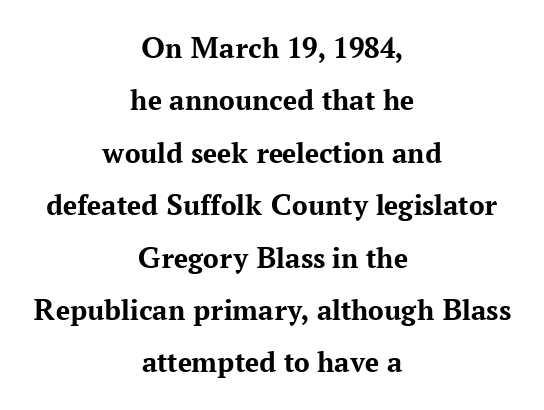
{"serif": "yes", "italic": "no", "bold": "yes", "weight": "bold", "width": "normal", "stroke_contrast": "medium", "x_height": "medium", "monospaced": "no", "underline": "no", "align": "center", "line_spacing": "normal", "line_spacing_ratio": 1.69, "letter_spacing": "normal", "letter_spacing_em": 0.0, "glyph_px": 31}
